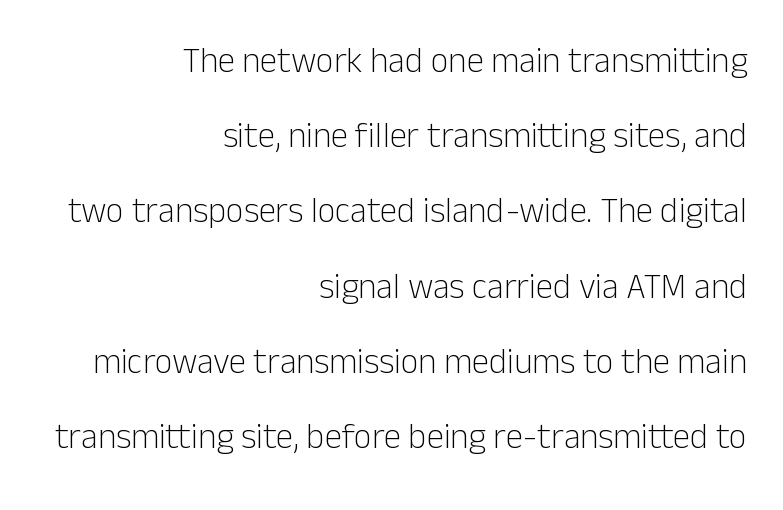
Q: Is the text bold? A: No.
Q: Is the text italic (slanted)? A: No, it is upright.
Q: Is the typeface a serif or a sans-serif typeface? A: Sans-serif.
Q: Is the text underlined? A: No.
Q: How is the paragraph aligned? A: Right-aligned.
Q: Is the spacing between letters normal or unusually wide? A: Normal.
Q: Is the spacing between lines tight, normal or loose? A: Loose.
Q: Width (condensed, normal, or wide)? A: Normal.
Q: Stroke contrast? A: Low.
Q: x-height? A: Medium.
Q: Monospaced? A: No.
